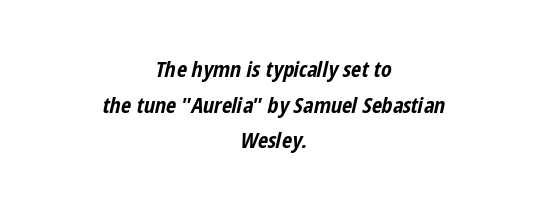
There is no visible air inserted between adjacent glyphs. What's the leading like? Ordinary, nothing unusual. The paragraph has two soft edges and a firm central axis. Beneath every word, the page is bare.
